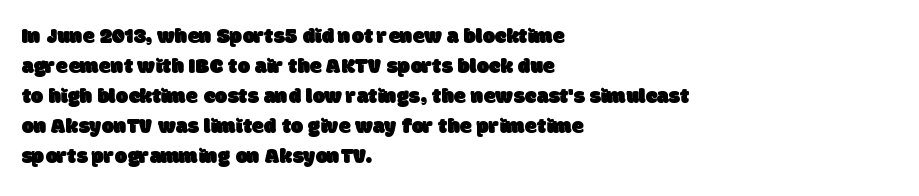
Q: Is the text underlined? A: No.
Q: How is the paragraph aligned? A: Left-aligned.
Q: Is the spacing between letters normal or unusually wide? A: Normal.
Q: Is the spacing between lines tight, normal or loose? A: Normal.
